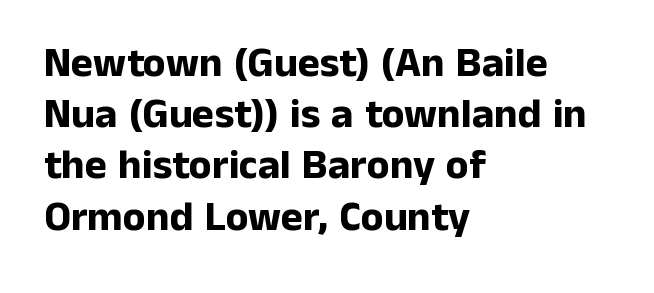
Q: Is the text bold? A: Yes.
Q: Is the text italic (slanted)? A: No, it is upright.
Q: Is the typeface a serif or a sans-serif typeface? A: Sans-serif.
Q: Is the text underlined? A: No.
Q: How is the paragraph aligned? A: Left-aligned.
Q: Is the spacing between letters normal or unusually wide? A: Normal.
Q: Width (condensed, normal, or wide)? A: Normal.
Q: Stroke contrast? A: Low.
Q: x-height? A: Medium.
Q: Monospaced? A: No.
